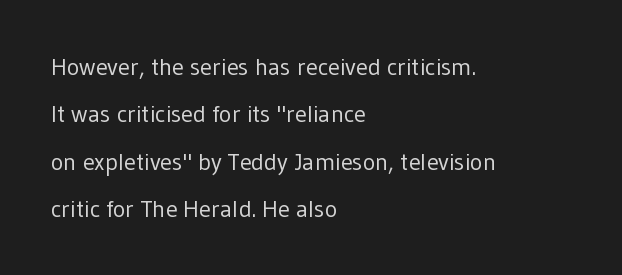
The image shows 24 px text type, upright; set left-aligned, loose line spacing (1.97x), normal letter spacing, not underlined.
